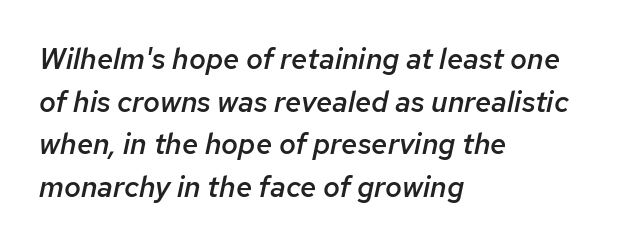
{"italic": "yes", "lean": "right", "slant_degrees": 12, "bold": "semi", "weight": "semibold", "width": "normal", "stroke_contrast": "low", "x_height": "medium", "monospaced": "no", "underline": "no", "align": "left", "line_spacing": "normal", "line_spacing_ratio": 1.47, "letter_spacing": "normal", "letter_spacing_em": 0.0, "glyph_px": 29}
